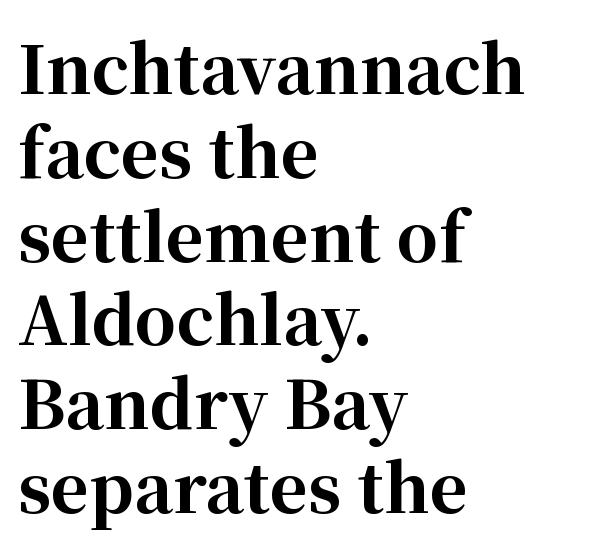
{"serif": "yes", "italic": "no", "bold": "yes", "weight": "bold", "width": "normal", "stroke_contrast": "high", "x_height": "medium", "monospaced": "no", "underline": "no", "align": "left", "line_spacing": "normal", "line_spacing_ratio": 1.27, "letter_spacing": "normal", "letter_spacing_em": 0.0, "glyph_px": 66}
